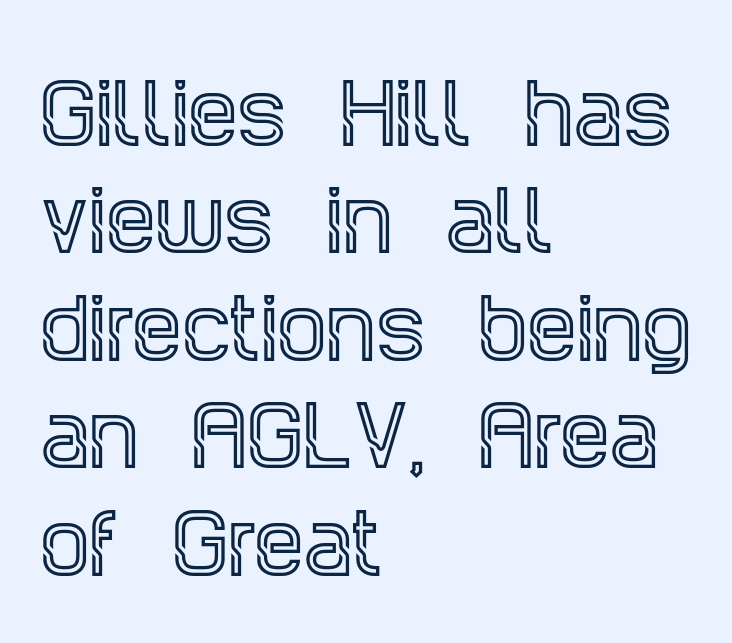
{"serif": "yes", "italic": "no", "width": "condensed", "x_height": "large", "monospaced": "no", "underline": "no", "align": "left", "line_spacing": "normal", "line_spacing_ratio": 1.36, "letter_spacing": "normal", "letter_spacing_em": 0.0, "glyph_px": 79}
